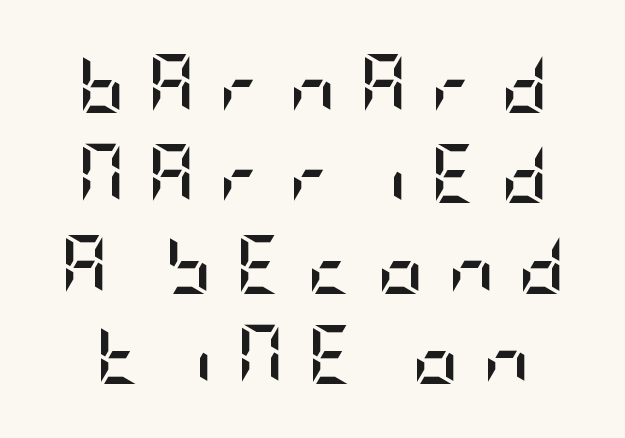
The image shows 59 px semibold, condensed sans-serif type, upright; set normal line spacing (1.53x), unusually wide letter spacing (+0.38 em), not underlined; low stroke contrast and a large x-height.
